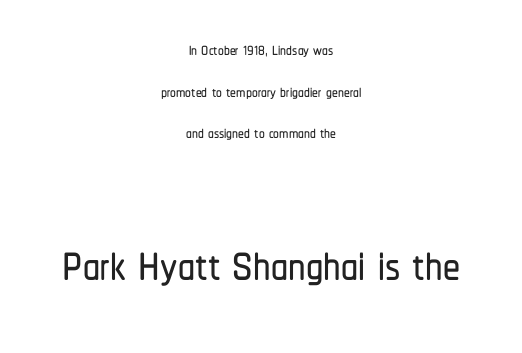
Serif or sans? Sans — the stroke terminals are bare. Posture: upright roman. This layout puts the modest block above and the oversized block below. Each letter keeps its own natural width here, so spacing adapts to shape. Tracking here is standard; glyphs follow each other at the usual distance.
